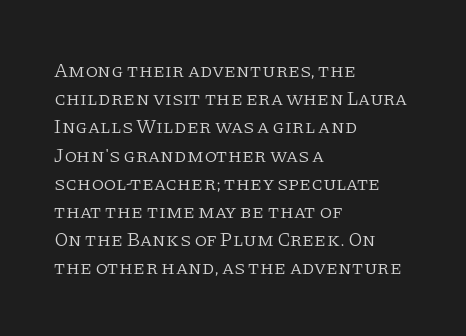
Q: Is the text bold? A: No.
Q: Is the text italic (slanted)? A: No, it is upright.
Q: Is the text underlined? A: No.
Q: How is the paragraph aligned? A: Left-aligned.
Q: Is the spacing between letters normal or unusually wide? A: Normal.
Q: Is the spacing between lines tight, normal or loose? A: Normal.
